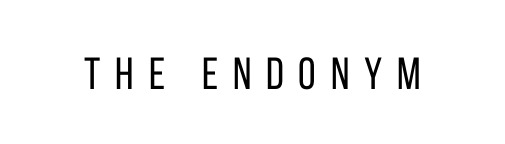
Q: Is the text bold? A: No.
Q: Is the text italic (slanted)? A: No, it is upright.
Q: Is the typeface a serif or a sans-serif typeface? A: Sans-serif.
Q: Is the text underlined? A: No.
Q: Is the spacing between letters normal or unusually wide? A: Unusually wide.
Q: Width (condensed, normal, or wide)? A: Condensed.
Q: Stroke contrast? A: Low.
Q: x-height? A: Large.
Q: Monospaced? A: No.
